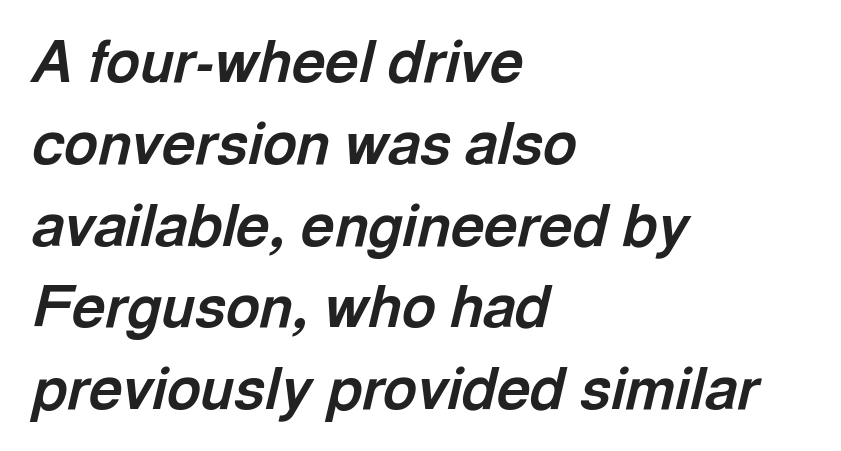
This rendering uses left alignment, leaving the right contour irregular. Summary of vertical rhythm: regular, with standard interline spacing. The typography opts for an oblique posture over an upright one. Chunky letters — that's bold for sure. Quick note: underline off. Tracking here is standard; glyphs follow each other at the usual distance.
